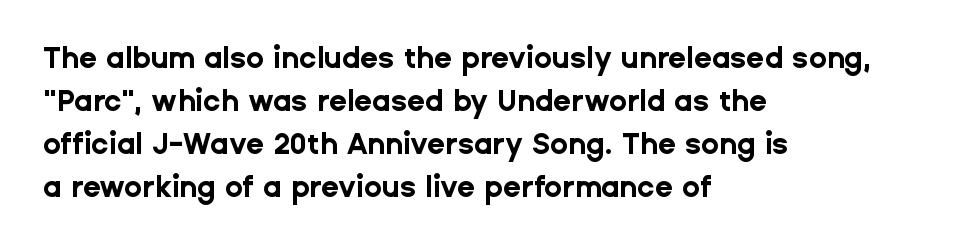
{"serif": "no", "italic": "no", "bold": "yes", "weight": "bold", "width": "normal", "stroke_contrast": "low", "x_height": "medium", "monospaced": "no", "underline": "no", "align": "left", "line_spacing": "normal", "line_spacing_ratio": 1.48, "letter_spacing": "normal", "letter_spacing_em": 0.0, "glyph_px": 29}
